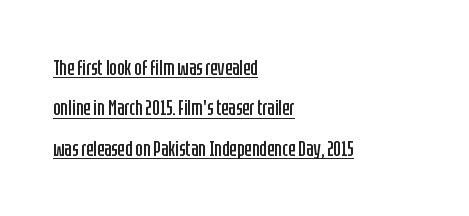
Q: Is the text bold? A: No.
Q: Is the text italic (slanted)? A: No, it is upright.
Q: Is the text underlined? A: Yes.
Q: How is the paragraph aligned? A: Left-aligned.
Q: Is the spacing between letters normal or unusually wide? A: Normal.
